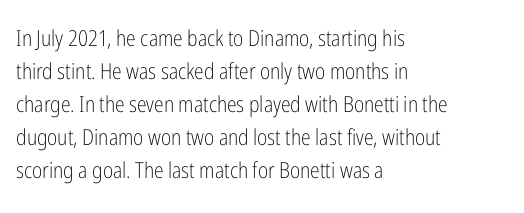
Q: Is the text bold? A: No.
Q: Is the text italic (slanted)? A: No, it is upright.
Q: Is the text underlined? A: No.
Q: How is the paragraph aligned? A: Left-aligned.
Q: Is the spacing between letters normal or unusually wide? A: Normal.
Q: Is the spacing between lines tight, normal or loose? A: Normal.
